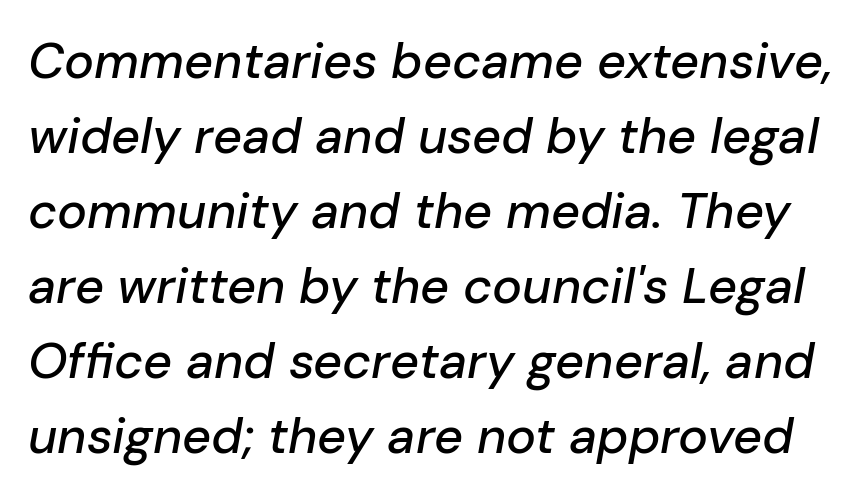
{"italic": "yes", "lean": "right", "slant_degrees": 10, "width": "normal", "stroke_contrast": "low", "x_height": "medium", "monospaced": "no", "underline": "no", "line_spacing": "normal", "line_spacing_ratio": 1.5, "letter_spacing": "normal", "letter_spacing_em": 0.0, "glyph_px": 50}
